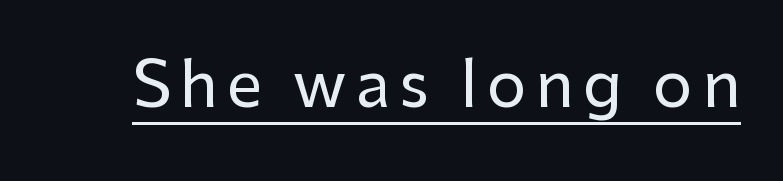
Q: Is the text italic (slanted)? A: No, it is upright.
Q: Is the typeface a serif or a sans-serif typeface? A: Sans-serif.
Q: Is the text underlined? A: Yes.
Q: Width (condensed, normal, or wide)? A: Normal.
Q: Stroke contrast? A: Low.
Q: x-height? A: Medium.
Q: Monospaced? A: No.
